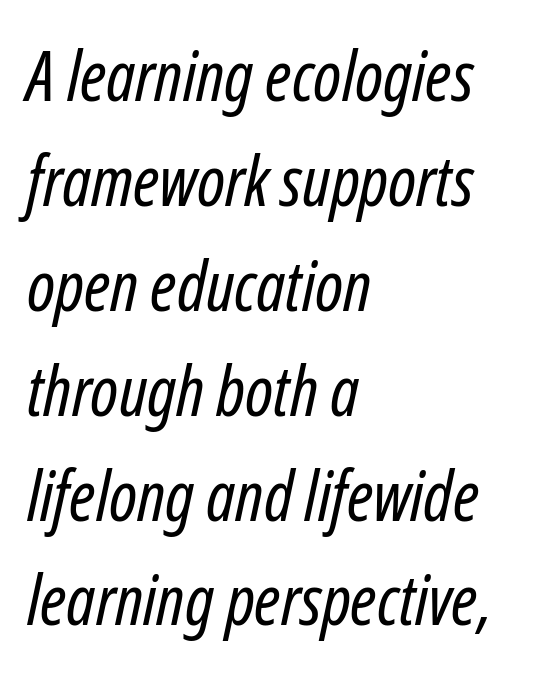
The image shows 69 px regular-weight, condensed type, italic (leaning right); set left-aligned, normal line spacing (1.52x), normal letter spacing, not underlined; low stroke contrast and a medium x-height.
